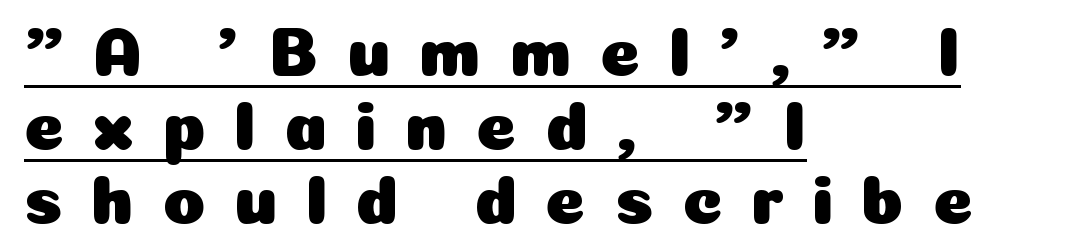
{"serif": "no", "italic": "no", "width": "normal", "stroke_contrast": "low", "x_height": "medium", "monospaced": "no", "underline": "yes", "align": "left", "line_spacing": "tight", "line_spacing_ratio": 1.07, "letter_spacing": "wide", "letter_spacing_em": 0.41, "glyph_px": 69}
